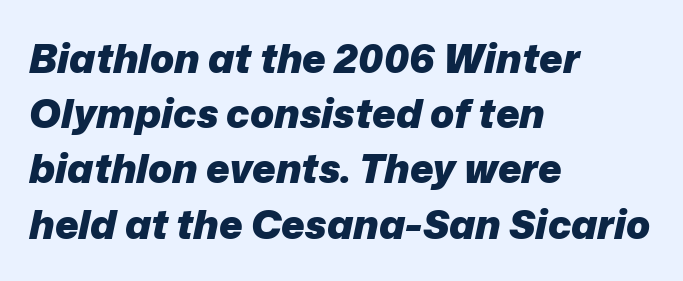
Strong, thick strokes mark this as bold type. The passage shown has conventional tracking throughout. Rule under the text: the space is simply empty. Whoever set this chose a conventional vertical rhythm. The lines are quadded left. Here the designer chose a conventional face with non-uniform glyph widths.
